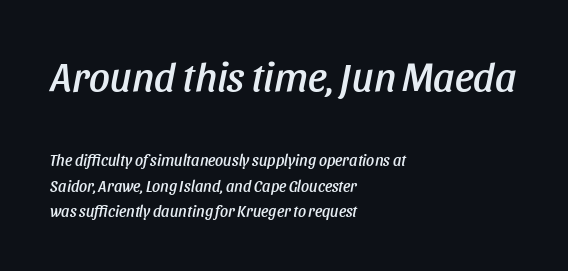
The image shows 41 px condensed type, italic (leaning right); set left-aligned, normal line spacing (1.61x), normal letter spacing, not underlined; the first (top) block is 2.56x larger; low stroke contrast and a large x-height.
